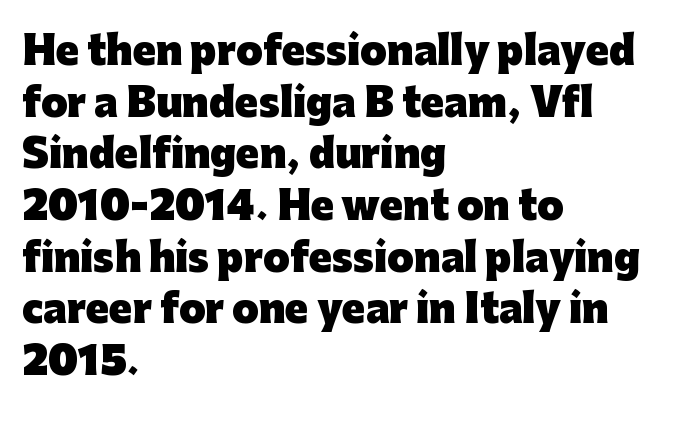
The image shows 38 px heavy sans-serif type, upright; set left-aligned, normal line spacing (1.36x), normal letter spacing, not underlined; low stroke contrast and a medium x-height.
